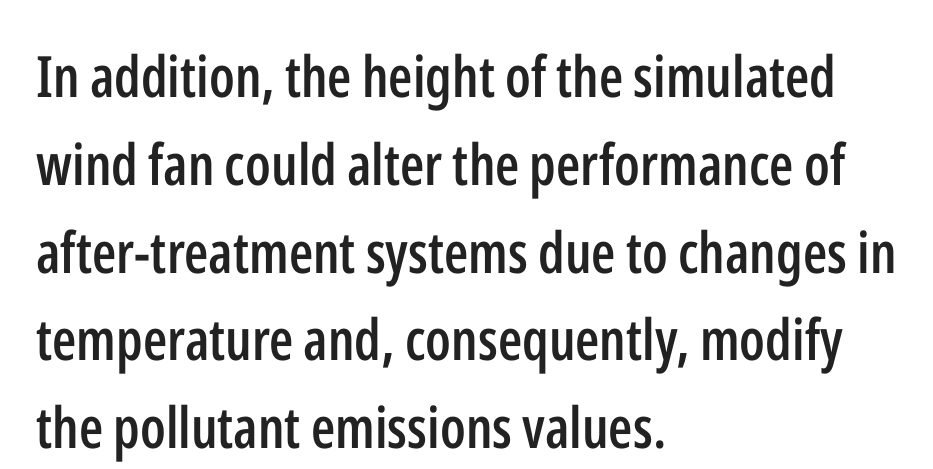
What kind of face is this? One without serifs — a sans. Character widths vary here, with narrow letters taking less room than wide ones. Observe the ordinary spacing: letters are neighbours, not strangers. Lines of text with bare space underneath. In terms of posture, this sample is upright.
